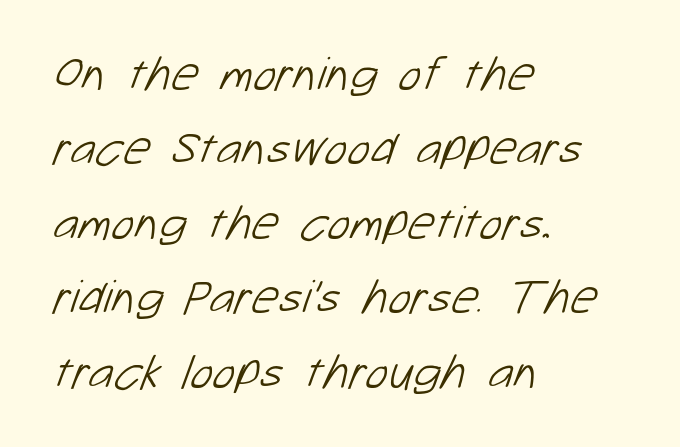
Q: Is the text bold? A: No.
Q: Is the typeface a serif or a sans-serif typeface? A: Sans-serif.
Q: Is the text underlined? A: No.
Q: How is the paragraph aligned? A: Left-aligned.
Q: Is the spacing between letters normal or unusually wide? A: Normal.
Q: Is the spacing between lines tight, normal or loose? A: Normal.
Q: Width (condensed, normal, or wide)? A: Normal.
Q: Stroke contrast? A: Low.
Q: x-height? A: Medium.
Q: Monospaced? A: No.
